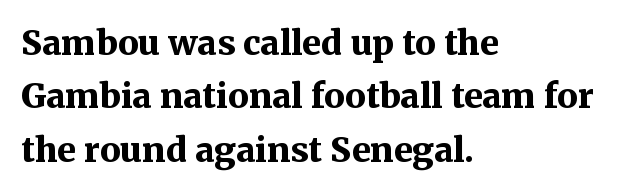
{"serif": "yes", "italic": "no", "bold": "yes", "weight": "bold", "width": "normal", "stroke_contrast": "medium", "x_height": "medium", "monospaced": "no", "underline": "no", "align": "left", "line_spacing": "normal", "line_spacing_ratio": 1.57, "letter_spacing": "normal", "letter_spacing_em": 0.0, "glyph_px": 34}
